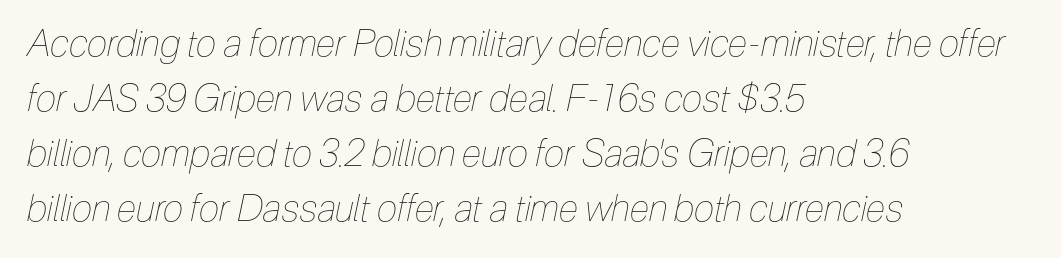
Q: Is the text bold? A: No.
Q: Is the text italic (slanted)? A: Yes, it leans right by about 12 degrees.
Q: Is the text underlined? A: No.
Q: How is the paragraph aligned? A: Left-aligned.
Q: Is the spacing between letters normal or unusually wide? A: Normal.
Q: Is the spacing between lines tight, normal or loose? A: Normal.
Q: Width (condensed, normal, or wide)? A: Condensed.
Q: Stroke contrast? A: Low.
Q: x-height? A: Medium.
Q: Monospaced? A: No.
